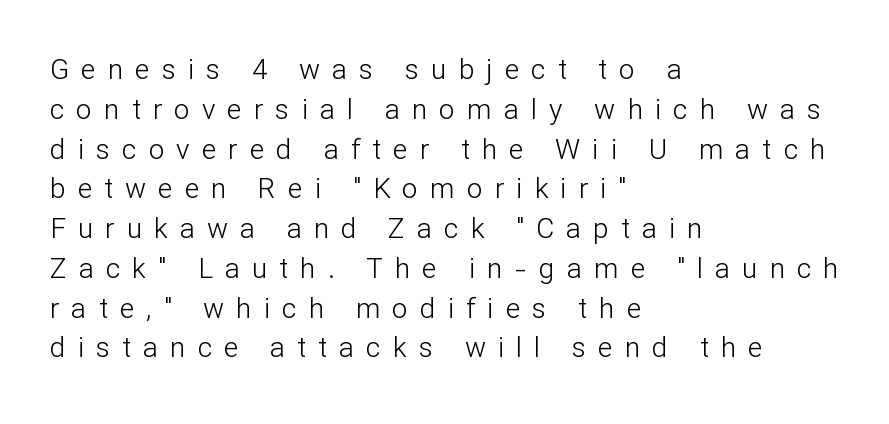
Leftover space on each line is placed entirely after the last word. You can tell from the bare stems that sans-serif type was used. Is the type heavy? It reads as light-to-regular instead. Baseline-to-baseline distance is the conventional proportion of letter height. Letter spacing: wide. Underline: absent.
